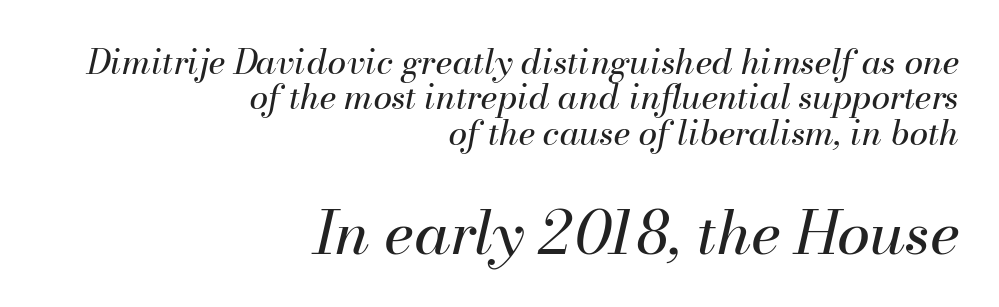
The image shows 60 px regular-weight type, italic (leaning right); set right-aligned, tight line spacing (1.04x), normal letter spacing, not underlined; the second (bottom) block is 1.76x larger; medium stroke contrast and a small x-height.
